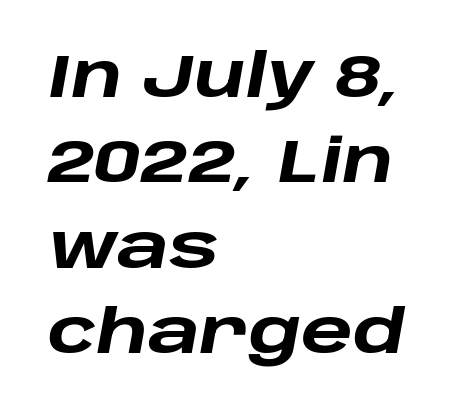
Q: Is the text bold? A: Yes.
Q: Is the text italic (slanted)? A: Yes, it leans right by about 10 degrees.
Q: Is the text underlined? A: No.
Q: How is the paragraph aligned? A: Left-aligned.
Q: Is the spacing between letters normal or unusually wide? A: Normal.
Q: Is the spacing between lines tight, normal or loose? A: Normal.
Q: Width (condensed, normal, or wide)? A: Wide.
Q: Stroke contrast? A: Low.
Q: x-height? A: Large.
Q: Monospaced? A: No.
